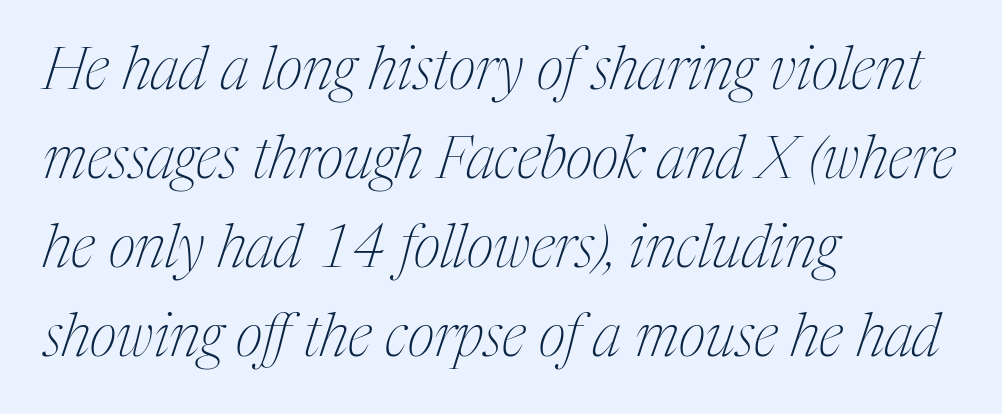
Q: Is the text bold? A: No.
Q: Is the text italic (slanted)? A: Yes, it leans right by about 17 degrees.
Q: Is the typeface a serif or a sans-serif typeface? A: Serif.
Q: Is the text underlined? A: No.
Q: How is the paragraph aligned? A: Left-aligned.
Q: Is the spacing between letters normal or unusually wide? A: Normal.
Q: Is the spacing between lines tight, normal or loose? A: Normal.
Q: Width (condensed, normal, or wide)? A: Condensed.
Q: Stroke contrast? A: Medium.
Q: x-height? A: Medium.
Q: Monospaced? A: No.
